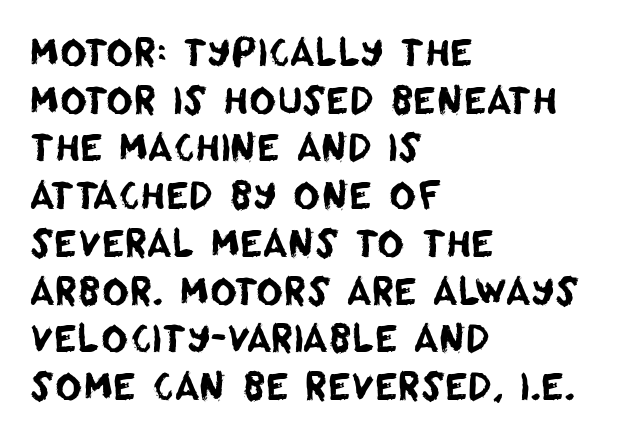
Grotesque or geometric, the face here clearly has no serifs. The rows are spaced the way most documents space them. Each letter keeps its own natural width here, so spacing adapts to shape. Bare-footed words on every line.
